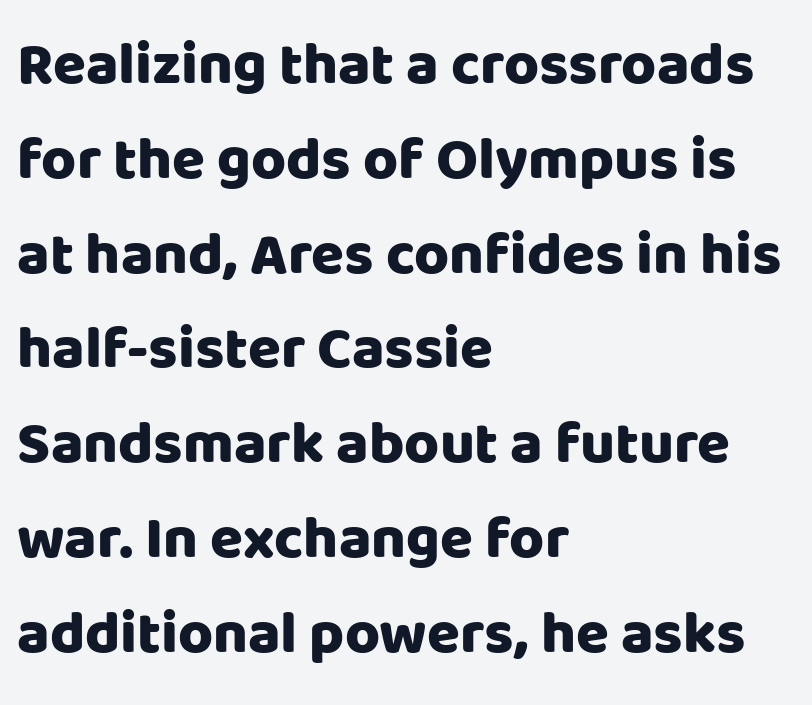
Q: Is the text bold? A: Yes.
Q: Is the text italic (slanted)? A: No, it is upright.
Q: Is the typeface a serif or a sans-serif typeface? A: Sans-serif.
Q: Is the text underlined? A: No.
Q: How is the paragraph aligned? A: Left-aligned.
Q: Is the spacing between letters normal or unusually wide? A: Normal.
Q: Is the spacing between lines tight, normal or loose? A: Normal.
Q: Width (condensed, normal, or wide)? A: Normal.
Q: Stroke contrast? A: Low.
Q: x-height? A: Large.
Q: Monospaced? A: No.
